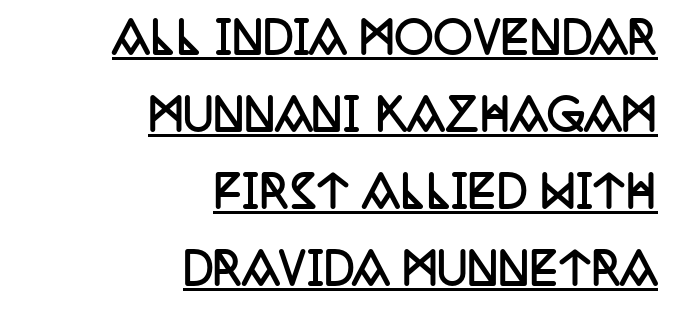
The designer went with a serif here, giving each stem small feet. The rendering anchors every line to the right-hand side. The type sits square on the baseline with zero lean. These words are printed bold, with thick strokes throughout. Proportional: the letters do not fall into vertical columns. This sample uses plain, unmodified letter spacing.
